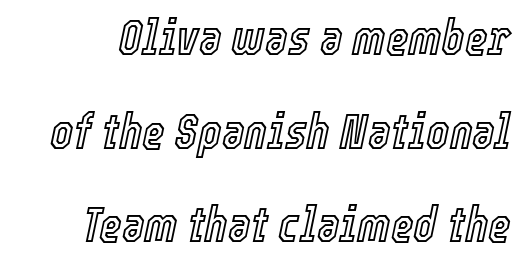
The area under the type is left untouched. Interline gaps are noticeably wide in this sample. The passage shown is typed in a proportional face where columns would drift. Standard letterfit; no display-style spreading of the glyphs.
